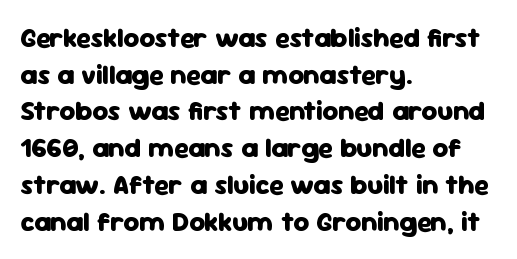
Q: Is the text bold? A: Yes.
Q: Is the text italic (slanted)? A: No, it is upright.
Q: Is the text underlined? A: No.
Q: How is the paragraph aligned? A: Left-aligned.
Q: Is the spacing between letters normal or unusually wide? A: Normal.
Q: Is the spacing between lines tight, normal or loose? A: Normal.
